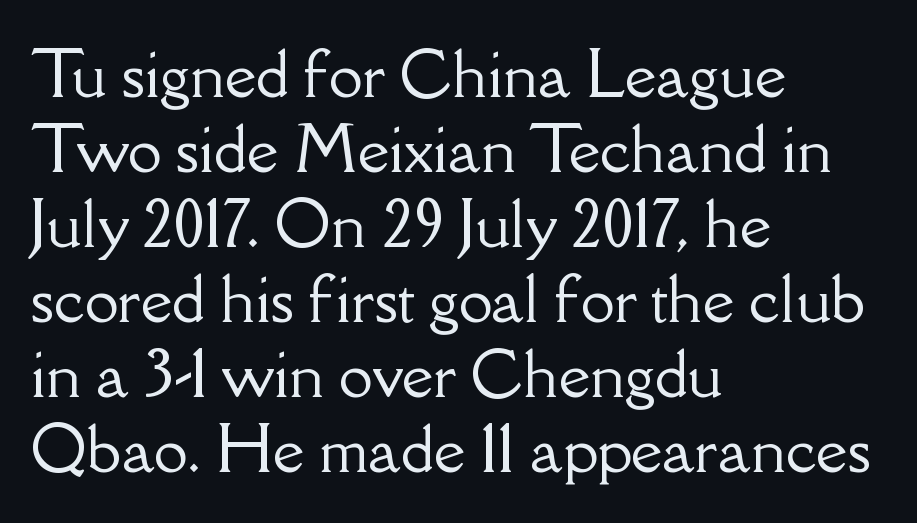
Q: Is the text italic (slanted)? A: No, it is upright.
Q: Is the typeface a serif or a sans-serif typeface? A: Serif.
Q: Is the text underlined? A: No.
Q: How is the paragraph aligned? A: Left-aligned.
Q: Is the spacing between letters normal or unusually wide? A: Normal.
Q: Width (condensed, normal, or wide)? A: Normal.
Q: Stroke contrast? A: Low.
Q: x-height? A: Small.
Q: Monospaced? A: No.
